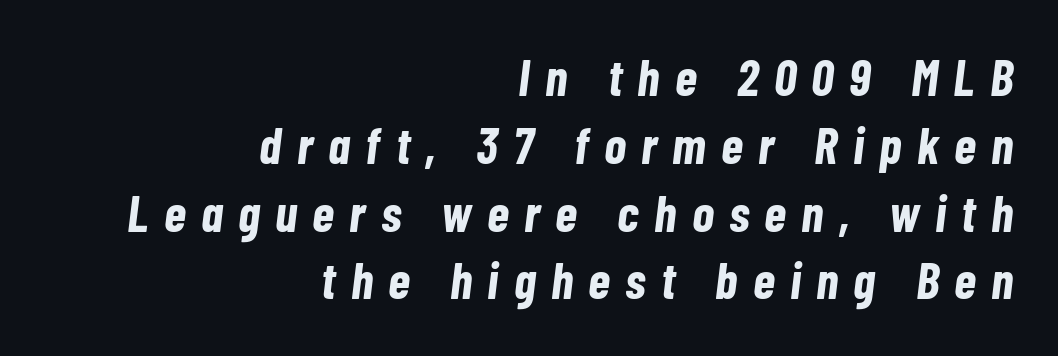
Visually the block forms a straight wall on the right and a jagged coastline on the left. The leading is moderate, giving the passage an even texture. Inter-character spacing is expanded well beyond the font's built-in metrics. Chunky letters — that's bold for sure. The rendering applies a slant to the glyphs.
